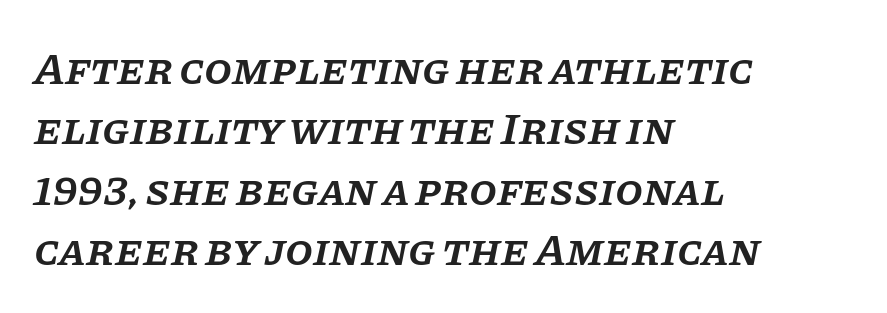
Regarding serifs, this sample has them. The rag falls on the right side of this text block. Emphasis-style slanted type is in use. Compared with typical body copy, the letter spacing here is the same. Firm but not heavy-handed strokes: this text is semibold.
